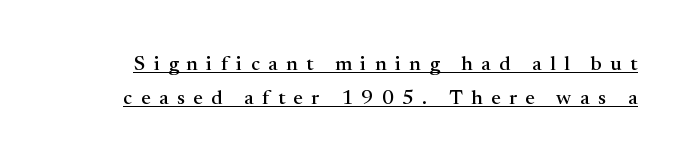
Designer's note — italics off, roman on. Quick note: interline space is typical. Students, note that the glyphs here are deliberately spaced far apart. The passage shown is underscored from start to finish.
